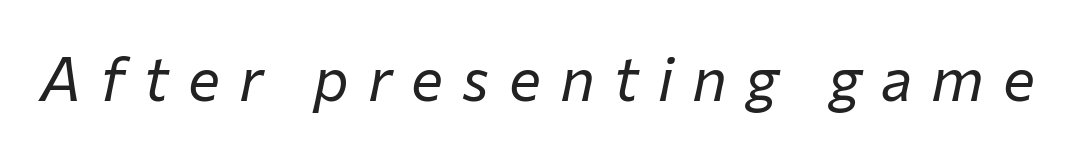
The image shows 60 px regular-weight type, italic (leaning right); set unusually wide letter spacing (+0.32 em), not underlined; low stroke contrast and a medium x-height.
